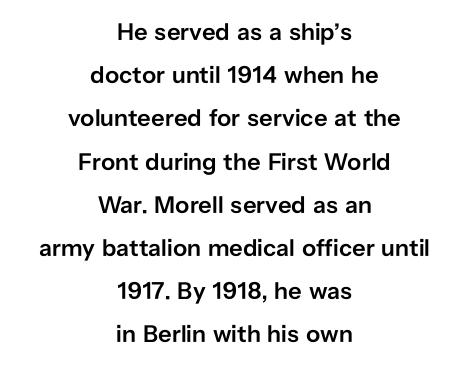
{"italic": "no", "bold": "semi", "underline": "no", "align": "center", "line_spacing_ratio": 1.8, "letter_spacing": "normal", "letter_spacing_em": 0.0, "glyph_px": 24}
